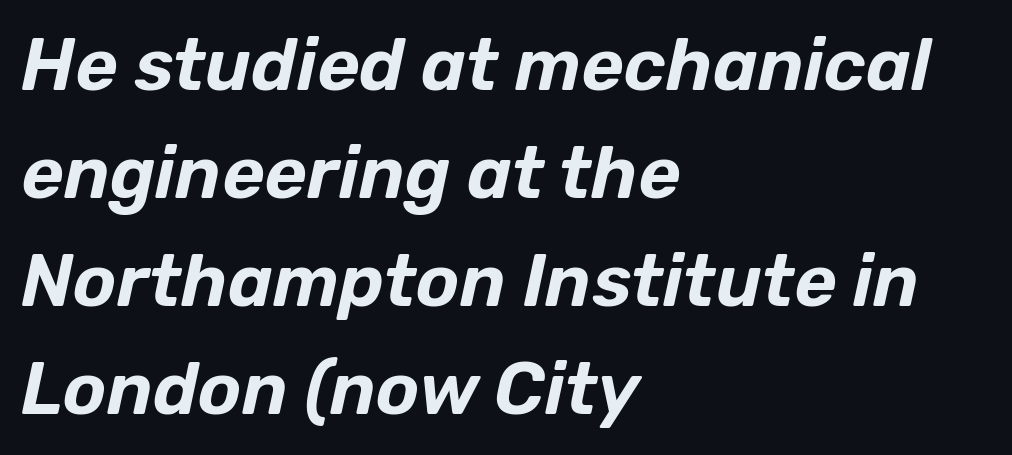
Q: Is the text italic (slanted)? A: Yes, it leans right by about 12 degrees.
Q: Is the text underlined? A: No.
Q: How is the paragraph aligned? A: Left-aligned.
Q: Is the spacing between letters normal or unusually wide? A: Normal.
Q: Is the spacing between lines tight, normal or loose? A: Normal.
Q: Width (condensed, normal, or wide)? A: Normal.
Q: Stroke contrast? A: Low.
Q: x-height? A: Medium.
Q: Monospaced? A: No.
